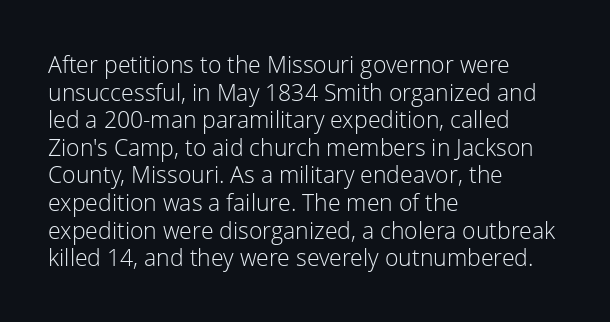
The image shows 23 px text type, upright; set left-aligned, line spacing 1.2x, normal letter spacing, not underlined.
